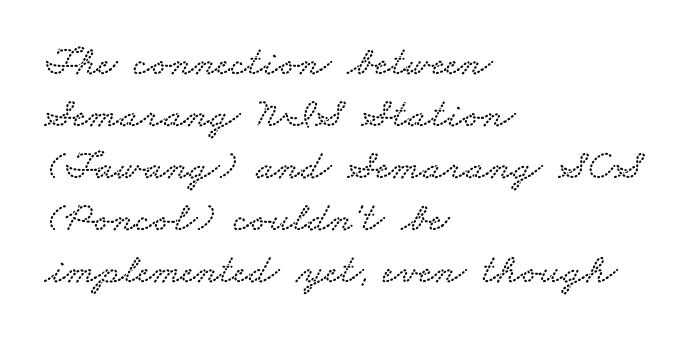
{"serif": "yes", "width": "wide", "stroke_contrast": "low", "x_height": "small", "monospaced": "no", "underline": "no", "align": "left", "line_spacing_ratio": 1.24, "letter_spacing": "normal", "letter_spacing_em": 0.0, "glyph_px": 42}
